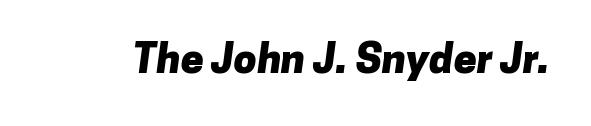
Q: Is the text bold? A: Yes.
Q: Is the typeface a serif or a sans-serif typeface? A: Sans-serif.
Q: Is the text underlined? A: No.
Q: Is the spacing between letters normal or unusually wide? A: Normal.
Q: Width (condensed, normal, or wide)? A: Normal.
Q: Stroke contrast? A: Low.
Q: x-height? A: Medium.
Q: Monospaced? A: No.
